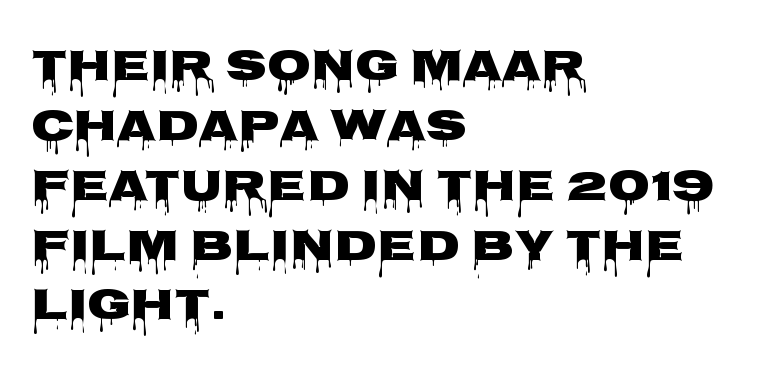
Q: Is the text bold? A: Yes.
Q: Is the text italic (slanted)? A: No, it is upright.
Q: Is the typeface a serif or a sans-serif typeface? A: Sans-serif.
Q: Is the text underlined? A: No.
Q: How is the paragraph aligned? A: Left-aligned.
Q: Is the spacing between letters normal or unusually wide? A: Normal.
Q: Is the spacing between lines tight, normal or loose? A: Normal.
Q: Width (condensed, normal, or wide)? A: Wide.
Q: Stroke contrast? A: Low.
Q: x-height? A: Large.
Q: Monospaced? A: No.
